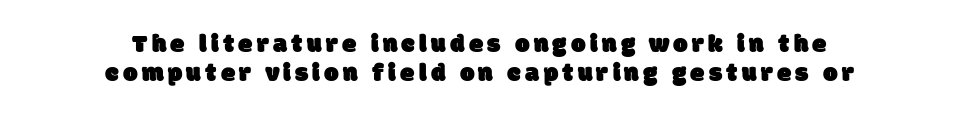
Q: Is the text underlined? A: No.
Q: How is the paragraph aligned? A: Centered.
Q: Is the spacing between lines tight, normal or loose? A: Tight.
